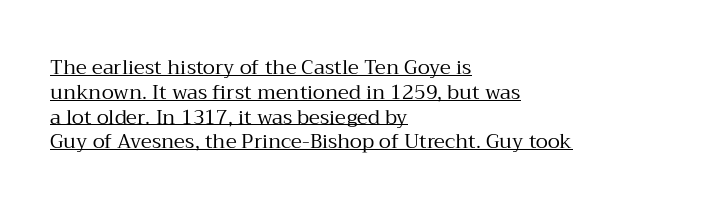
{"italic": "no", "bold": "no", "underline": "yes", "align": "left", "line_spacing_ratio": 1.24, "letter_spacing": "normal", "letter_spacing_em": 0.0, "glyph_px": 20}
